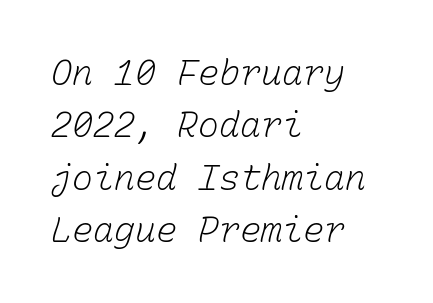
Unbolded letterforms with no extra heft. The lines sit at an ordinary, default distance from one another. Rule under the text: the space is simply empty. How are the letters spaced? Ordinarily, with no added tracking. The face used here is monospaced, like something from a code editor. Which margin do the lines hug? The left one — the right edge is uneven.
